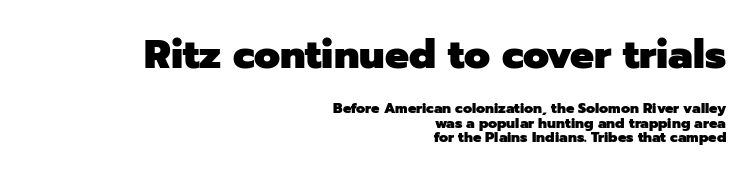
{"serif": "no", "italic": "no", "bold": "yes", "weight": "heavy", "width": "normal", "stroke_contrast": "low", "x_height": "medium", "monospaced": "no", "underline": "no", "align": "right", "line_spacing": "tight", "line_spacing_ratio": 1.03, "letter_spacing": "normal", "letter_spacing_em": 0.0, "larger_block": "first", "size_ratio": 2.86, "glyph_px": 40}
